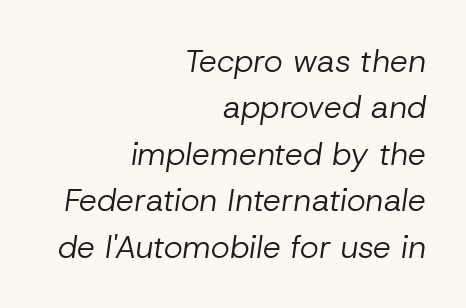
The image shows 32 px regular-weight type, italic (leaning right); set right-aligned, normal line spacing (1.45x), normal letter spacing, not underlined; low stroke contrast and a medium x-height.
